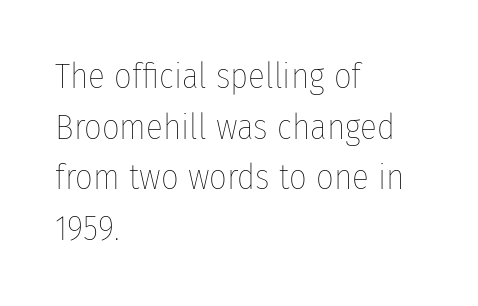
The image shows 35 px thin, condensed type, upright; set left-aligned, normal line spacing (1.45x), normal letter spacing, not underlined; low stroke contrast and a medium x-height.
